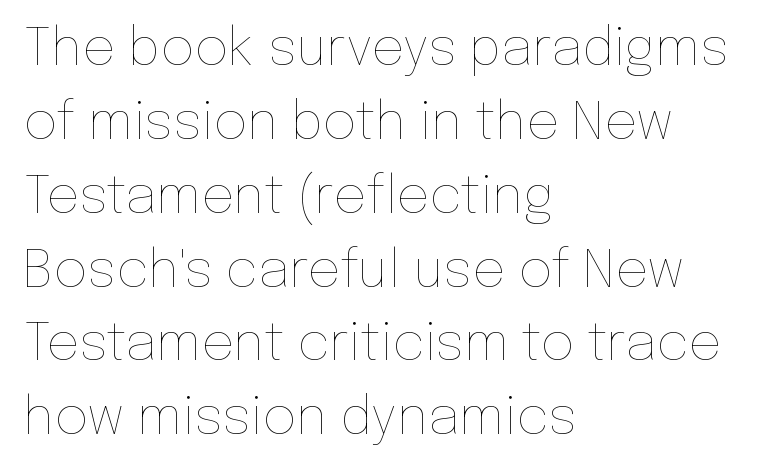
{"italic": "no", "bold": "no", "weight": "thin", "width": "normal", "stroke_contrast": "low", "x_height": "medium", "monospaced": "no", "underline": "no", "align": "left", "line_spacing": "normal", "line_spacing_ratio": 1.42, "letter_spacing": "normal", "letter_spacing_em": 0.0, "glyph_px": 52}
